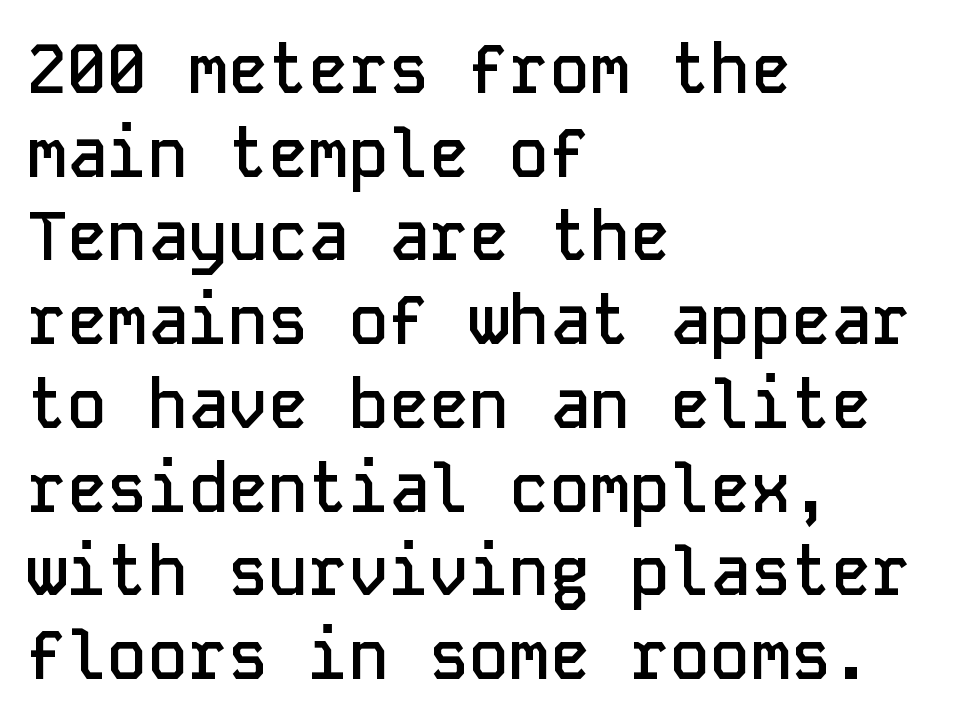
The image shows 67 px semibold sans-serif type, upright, monospaced; set left-aligned, normal line spacing (1.25x), normal letter spacing, not underlined; low stroke contrast and a medium x-height.
